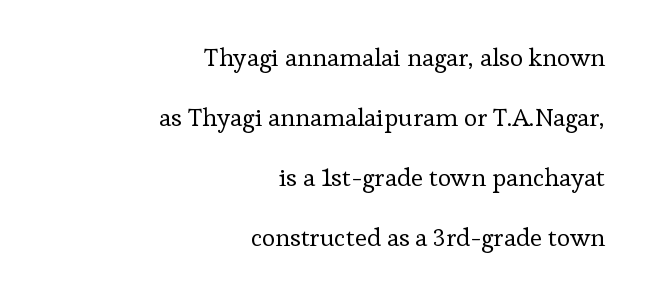
{"italic": "no", "bold": "no", "underline": "no", "align": "right", "line_spacing": "loose", "line_spacing_ratio": 2.4, "letter_spacing": "normal", "letter_spacing_em": 0.0, "glyph_px": 25}
